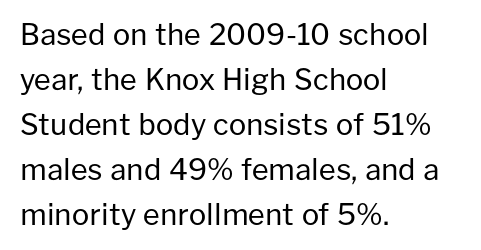
This is roman type, the default non-slanted kind. Character widths vary here, with narrow letters taking less room than wide ones. Is this a heavy cut? Hardly; it is regular or lighter. You could call the tracking neutral — neither tight nor loose. Unmarked baselines from the first word to the last. The vertical gap from one line to the next is medium.
